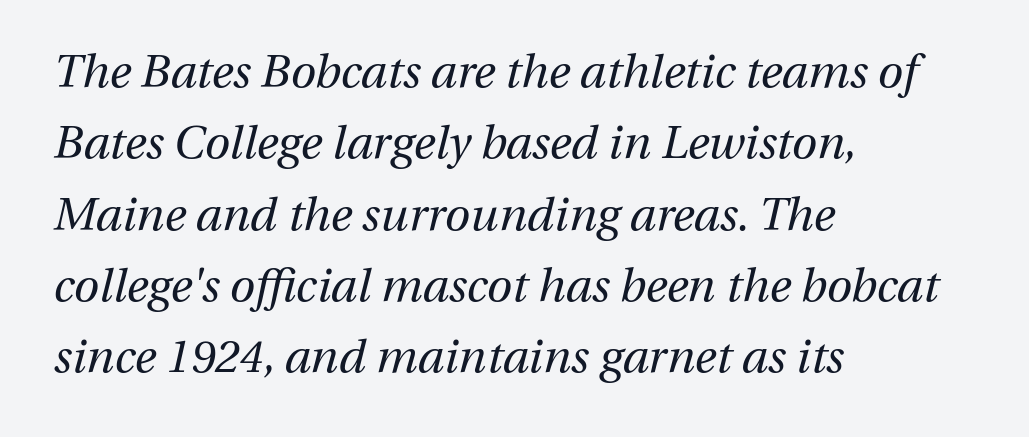
Q: Is the text bold? A: No.
Q: Is the text italic (slanted)? A: Yes, it leans right by about 13 degrees.
Q: Is the text underlined? A: No.
Q: How is the paragraph aligned? A: Left-aligned.
Q: Is the spacing between letters normal or unusually wide? A: Normal.
Q: Is the spacing between lines tight, normal or loose? A: Normal.
Q: Width (condensed, normal, or wide)? A: Normal.
Q: Stroke contrast? A: Medium.
Q: x-height? A: Medium.
Q: Monospaced? A: No.
